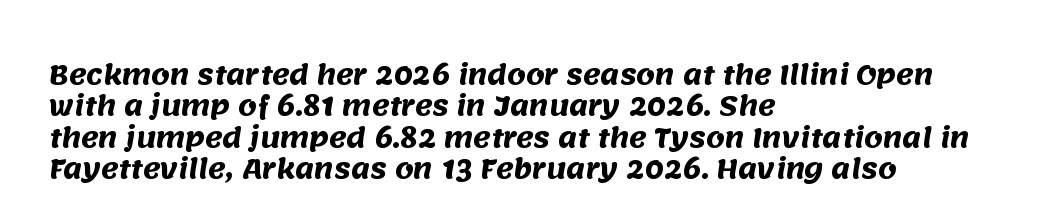
{"bold": "yes", "underline": "no", "align": "left", "line_spacing_ratio": 1.21, "letter_spacing": "normal", "letter_spacing_em": 0.0, "glyph_px": 26}
